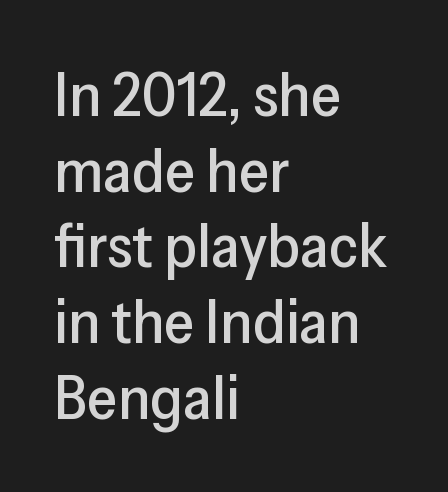
Q: Is the text italic (slanted)? A: No, it is upright.
Q: Is the typeface a serif or a sans-serif typeface? A: Sans-serif.
Q: Is the text underlined? A: No.
Q: How is the paragraph aligned? A: Left-aligned.
Q: Is the spacing between letters normal or unusually wide? A: Normal.
Q: Width (condensed, normal, or wide)? A: Normal.
Q: Stroke contrast? A: Low.
Q: x-height? A: Medium.
Q: Monospaced? A: No.
